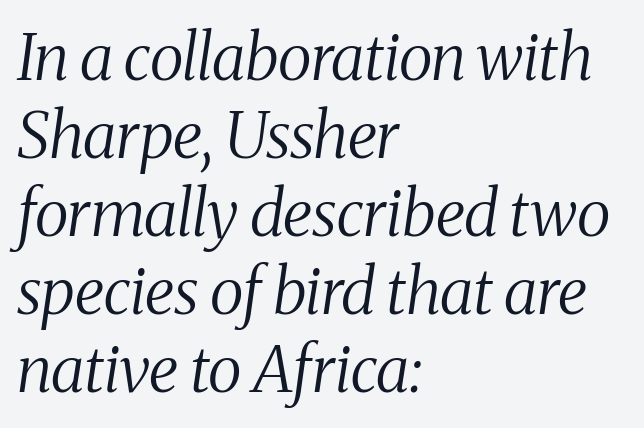
Q: Is the text bold? A: No.
Q: Is the text italic (slanted)? A: Yes, it leans right by about 8 degrees.
Q: Is the typeface a serif or a sans-serif typeface? A: Serif.
Q: Is the text underlined? A: No.
Q: How is the paragraph aligned? A: Left-aligned.
Q: Is the spacing between letters normal or unusually wide? A: Normal.
Q: Width (condensed, normal, or wide)? A: Condensed.
Q: Stroke contrast? A: Medium.
Q: x-height? A: Medium.
Q: Monospaced? A: No.
